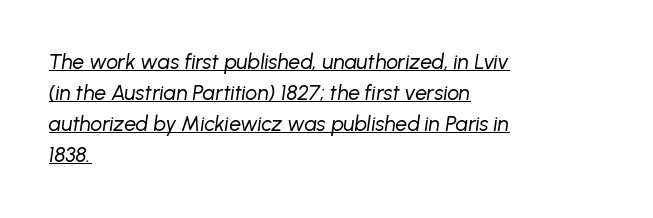
{"italic": "yes", "lean": "right", "slant_degrees": 8, "bold": "no", "underline": "yes", "align": "left", "line_spacing": "normal", "line_spacing_ratio": 1.48, "letter_spacing": "normal", "letter_spacing_em": 0.0, "glyph_px": 21}
